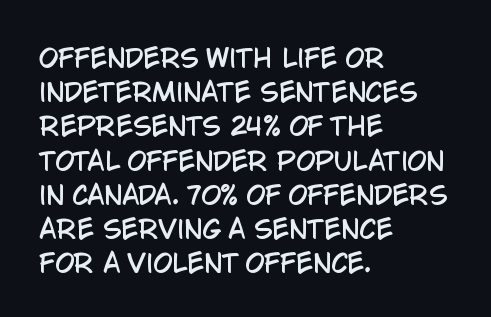
The image shows 25 px text type, upright; set left-aligned, normal line spacing (1.37x), normal letter spacing, not underlined.
